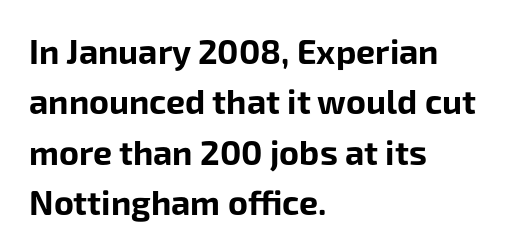
The image shows 34 px bold sans-serif type, upright; set left-aligned, normal line spacing (1.48x), normal letter spacing, not underlined; low stroke contrast and a medium x-height.
